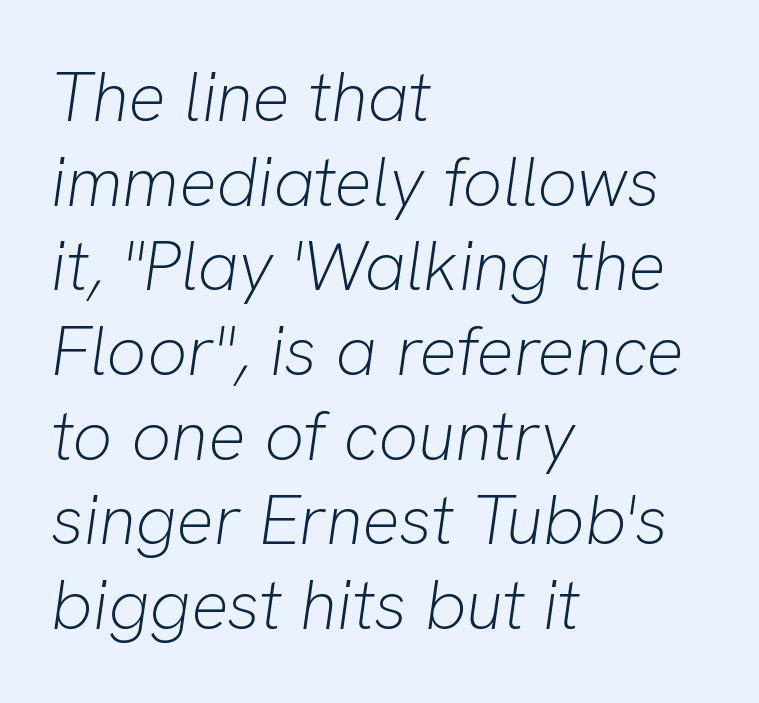
Q: Is the text bold? A: No.
Q: Is the text italic (slanted)? A: Yes, it leans right by about 8 degrees.
Q: Is the text underlined? A: No.
Q: How is the paragraph aligned? A: Left-aligned.
Q: Is the spacing between letters normal or unusually wide? A: Normal.
Q: Width (condensed, normal, or wide)? A: Normal.
Q: Stroke contrast? A: Low.
Q: x-height? A: Medium.
Q: Monospaced? A: No.
